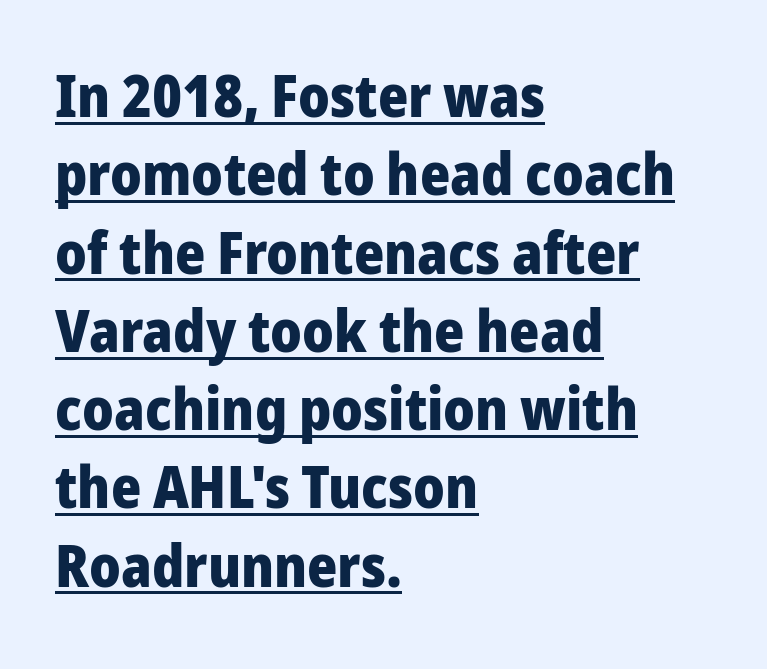
These lines are rendered in a variable-pitch font. Does the leading feel generous? No, just average. Every row of glyphs begins at an identical x-position on the left. The sample's only ornament is a line tracing under the words. No italicization has been applied; the sample stays upright. The sample has been set heavy, in full bold.
